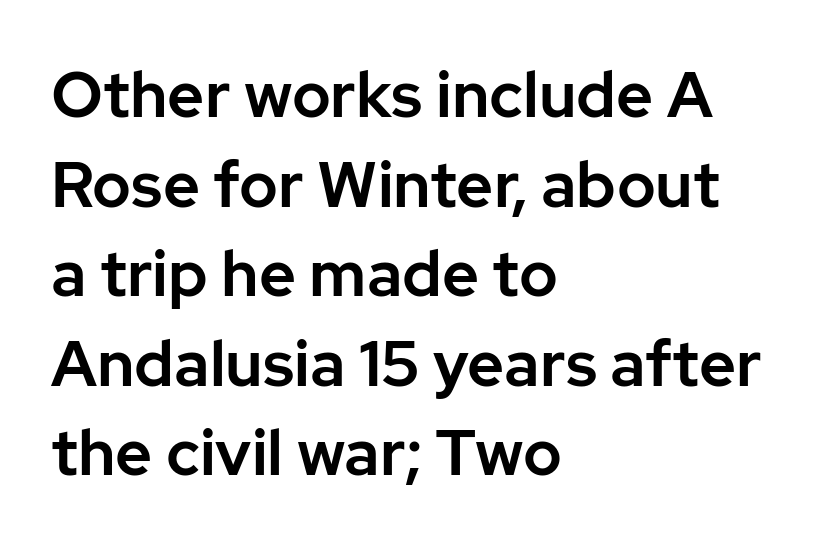
Reading down the column, the eye jumps a familiar distance to each next line. Is this a fixed-width face? No — the glyphs have proportional, varying widths. Quick note: not italic, upright. The string is rendered with underlining switched off. This rendering employs a face without finishing strokes, i.e., a sans-serif. The face used here is rendered with its standard letterfit.
